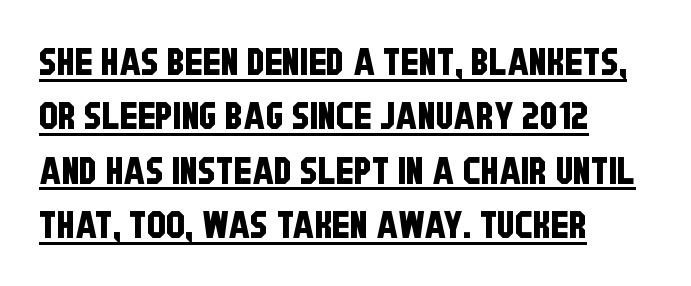
Q: Is the typeface a serif or a sans-serif typeface? A: Sans-serif.
Q: Is the text underlined? A: Yes.
Q: How is the paragraph aligned? A: Left-aligned.
Q: Is the spacing between letters normal or unusually wide? A: Normal.
Q: Is the spacing between lines tight, normal or loose? A: Normal.
Q: Width (condensed, normal, or wide)? A: Condensed.
Q: Stroke contrast? A: Low.
Q: x-height? A: Large.
Q: Monospaced? A: No.
